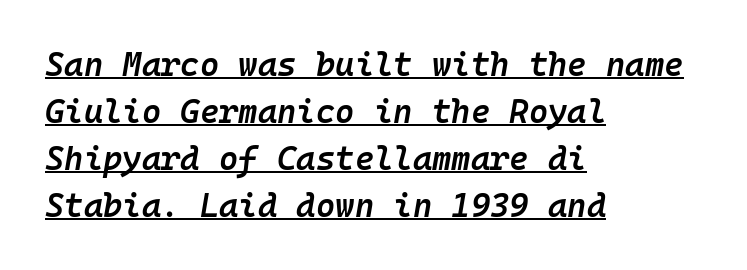
Q: Is the text bold? A: Semi-bold.
Q: Is the text italic (slanted)? A: Yes, it leans right by about 10 degrees.
Q: Is the text underlined? A: Yes.
Q: How is the paragraph aligned? A: Left-aligned.
Q: Is the spacing between letters normal or unusually wide? A: Normal.
Q: Is the spacing between lines tight, normal or loose? A: Normal.
Q: Width (condensed, normal, or wide)? A: Normal.
Q: Stroke contrast? A: Low.
Q: x-height? A: Medium.
Q: Monospaced? A: Yes.
